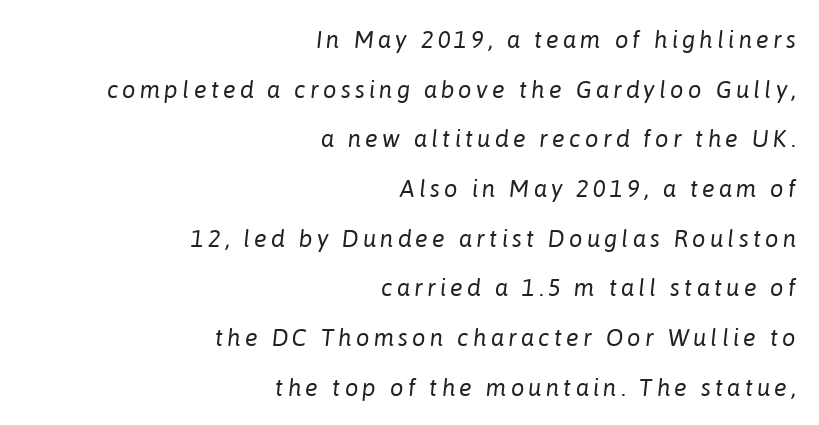
{"italic": "yes", "lean": "right", "slant_degrees": 6, "bold": "no", "underline": "no", "align": "right", "line_spacing": "loose", "line_spacing_ratio": 2.07, "glyph_px": 24}
